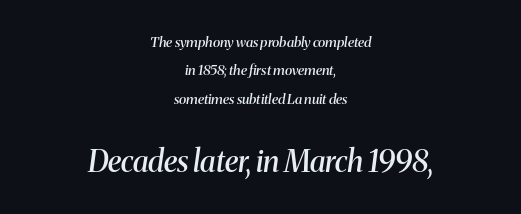
{"serif": "yes", "italic": "yes", "lean": "right", "slant_degrees": 8, "bold": "semi", "weight": "semibold", "width": "normal", "stroke_contrast": "medium", "x_height": "medium", "monospaced": "no", "underline": "no", "align": "center", "line_spacing": "loose", "line_spacing_ratio": 2.02, "letter_spacing": "normal", "letter_spacing_em": 0.0, "larger_block": "second", "size_ratio": 2.14, "glyph_px": 30}
